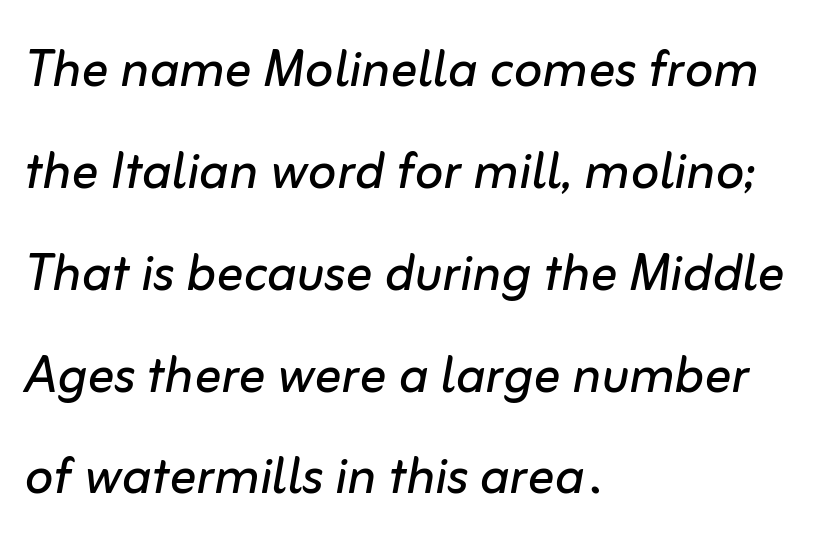
{"italic": "yes", "lean": "right", "slant_degrees": 10, "bold": "no", "weight": "regular", "width": "normal", "stroke_contrast": "low", "x_height": "medium", "monospaced": "no", "underline": "no", "align": "left", "line_spacing": "normal", "line_spacing_ratio": 1.52, "letter_spacing": "normal", "letter_spacing_em": 0.0, "glyph_px": 67}
